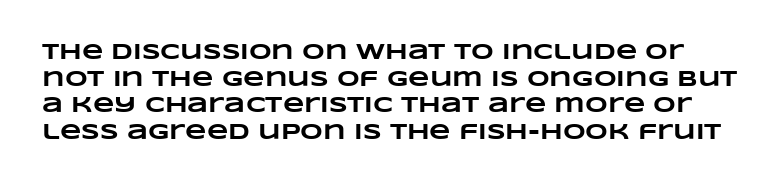
Q: Is the text bold? A: Yes.
Q: Is the text underlined? A: No.
Q: Is the spacing between letters normal or unusually wide? A: Normal.
